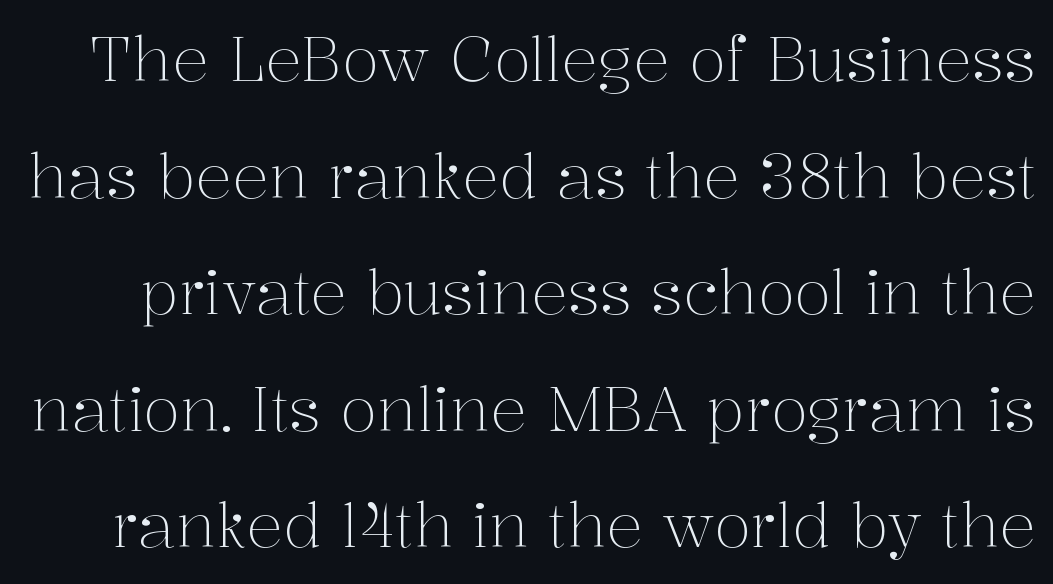
Widely set lines give the paragraph a tall, airy silhouette. How are the letters spaced? Ordinarily, with no added tracking. Caption: face not bold, strokes unweighted. Each letter keeps its own natural width here, so spacing adapts to shape. Each letter's strokes conclude with small projecting serifs. The letters stand straight up with perfectly vertical stems.
